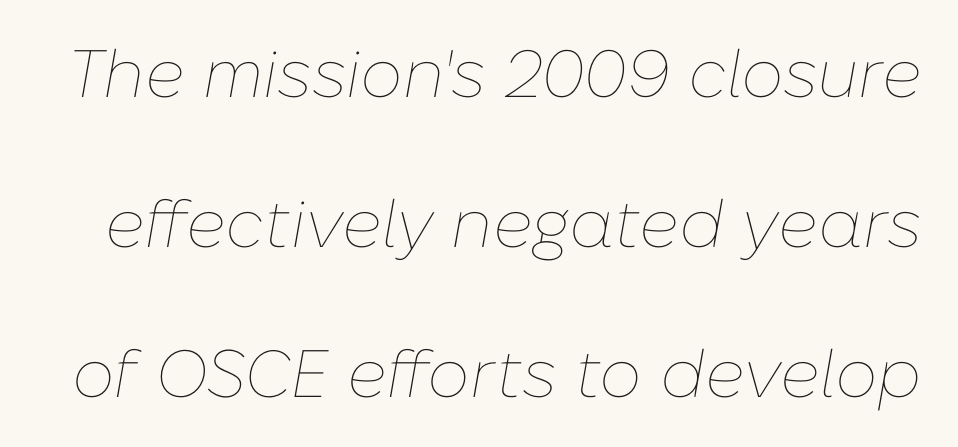
The block of text is sparse from top to bottom, with ample space between rows. Does extra space separate the letters? No, they use regular spacing. The cut favours lightness, reaching ordinary text weight at its darkest. The glyphs are unaccompanied by any horizontal stroke below them. Spacing verdict: proportional, widths tailored to each character.
